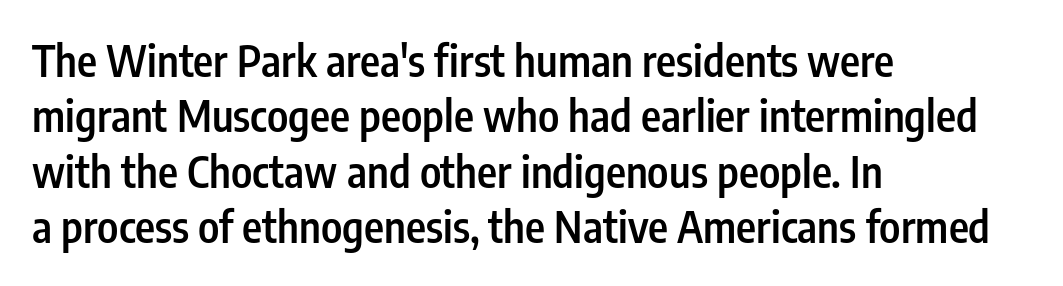
{"serif": "no", "italic": "no", "bold": "semi", "weight": "semibold", "width": "condensed", "stroke_contrast": "low", "x_height": "medium", "monospaced": "no", "underline": "no", "align": "left", "line_spacing": "normal", "line_spacing_ratio": 1.29, "letter_spacing": "normal", "letter_spacing_em": 0.0, "glyph_px": 43}
